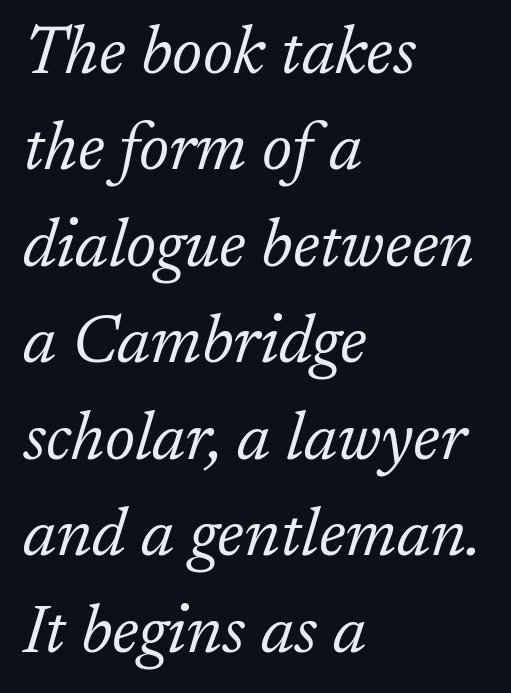
Q: Is the text bold? A: No.
Q: Is the text italic (slanted)? A: Yes, it leans right by about 17 degrees.
Q: Is the typeface a serif or a sans-serif typeface? A: Serif.
Q: Is the text underlined? A: No.
Q: How is the paragraph aligned? A: Left-aligned.
Q: Is the spacing between letters normal or unusually wide? A: Normal.
Q: Is the spacing between lines tight, normal or loose? A: Normal.
Q: Width (condensed, normal, or wide)? A: Normal.
Q: Stroke contrast? A: Low.
Q: x-height? A: Medium.
Q: Monospaced? A: No.
